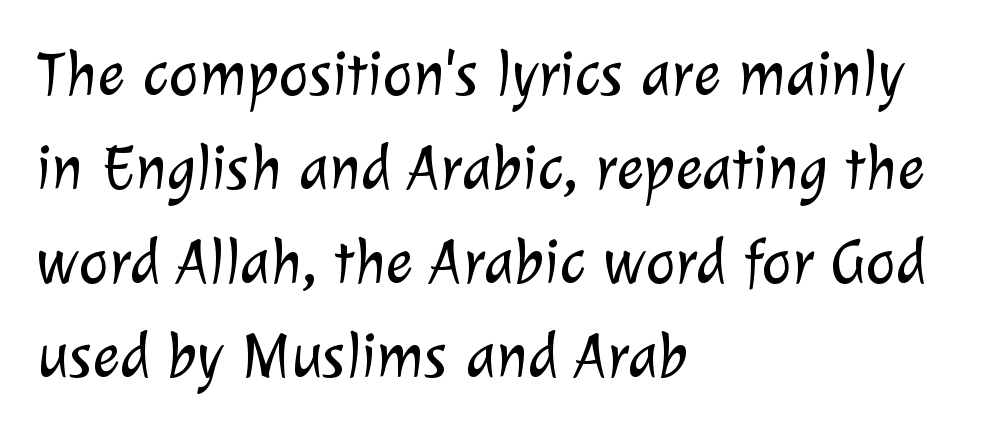
Font category for this specimen: sans-serif. Caption: multi-line text, flush left, ragged right. Students, observe: this is what conventionally led text looks like. Stems here are at most as thick as an everyday book face. A typesetter would call this zero additional tracking. These lines are rendered in a variable-pitch font.
